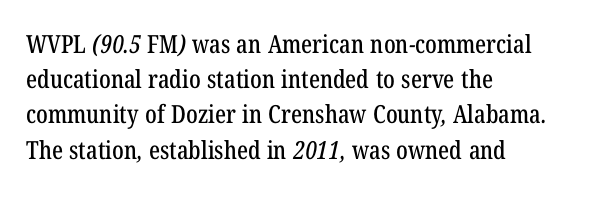
{"underline": "no", "align": "left", "line_spacing": "normal", "line_spacing_ratio": 1.41, "letter_spacing": "normal", "letter_spacing_em": 0.0, "glyph_px": 25}
